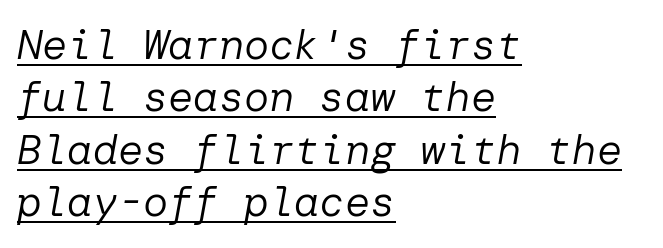
Q: Is the text bold? A: No.
Q: Is the text italic (slanted)? A: Yes, it leans right by about 10 degrees.
Q: Is the text underlined? A: Yes.
Q: How is the paragraph aligned? A: Left-aligned.
Q: Is the spacing between letters normal or unusually wide? A: Normal.
Q: Is the spacing between lines tight, normal or loose? A: Normal.
Q: Width (condensed, normal, or wide)? A: Normal.
Q: Stroke contrast? A: Low.
Q: x-height? A: Medium.
